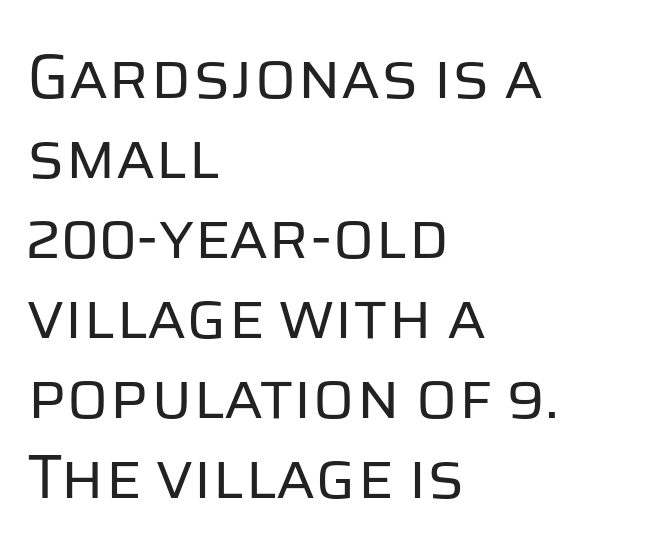
Q: Is the text bold? A: No.
Q: Is the text italic (slanted)? A: No, it is upright.
Q: Is the typeface a serif or a sans-serif typeface? A: Sans-serif.
Q: Is the text underlined? A: No.
Q: How is the paragraph aligned? A: Left-aligned.
Q: Is the spacing between letters normal or unusually wide? A: Normal.
Q: Is the spacing between lines tight, normal or loose? A: Normal.
Q: Width (condensed, normal, or wide)? A: Normal.
Q: Stroke contrast? A: Low.
Q: x-height? A: Large.
Q: Monospaced? A: No.
